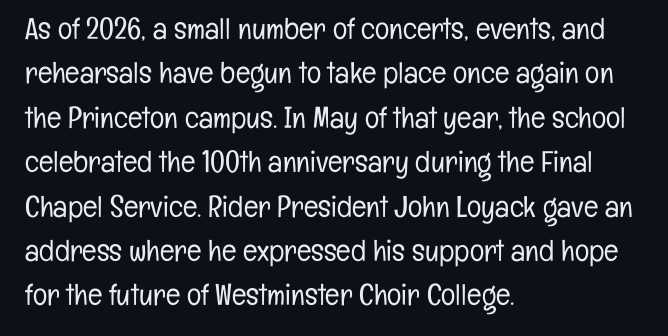
Here the designer chose a conventional face with non-uniform glyph widths. The passage shown is not underscored anywhere. Students, observe: this is what conventionally led text looks like. Unbolded letterforms with no extra heft. The face used here is a sans, in the tradition of grotesques and geometrics. Horizontal alignment here is leftward, the default for most running prose.
